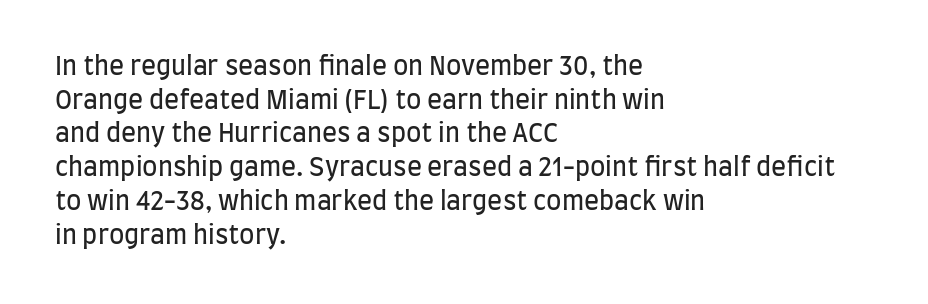
{"italic": "no", "bold": "no", "underline": "no", "align": "left", "line_spacing": "normal", "line_spacing_ratio": 1.35, "letter_spacing": "normal", "letter_spacing_em": 0.0, "glyph_px": 25}
